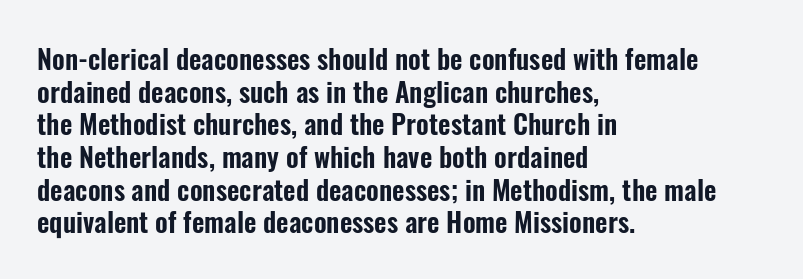
{"italic": "no", "underline": "no", "align": "left", "line_spacing_ratio": 1.21, "letter_spacing": "normal", "letter_spacing_em": 0.0, "glyph_px": 27}
